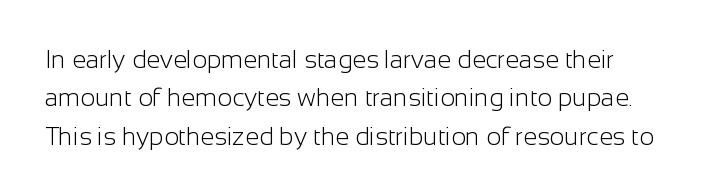
The image shows 25 px text type, upright; set normal line spacing (1.54x), normal letter spacing, not underlined.
